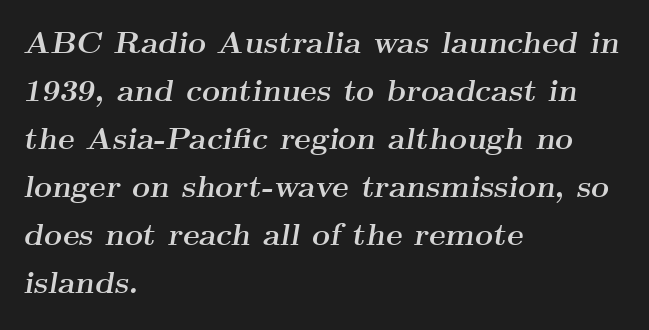
The image shows 31 px semibold, wide serif type, italic (leaning right); set left-aligned, normal line spacing (1.55x), normal letter spacing, not underlined; medium stroke contrast and a small x-height.
